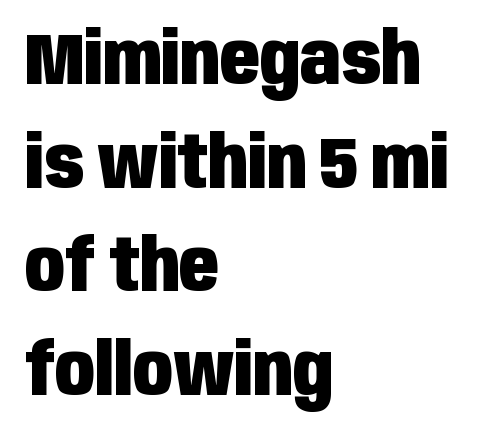
Q: Is the text bold? A: Yes.
Q: Is the text italic (slanted)? A: No, it is upright.
Q: Is the typeface a serif or a sans-serif typeface? A: Sans-serif.
Q: Is the text underlined? A: No.
Q: How is the paragraph aligned? A: Left-aligned.
Q: Is the spacing between letters normal or unusually wide? A: Normal.
Q: Is the spacing between lines tight, normal or loose? A: Normal.
Q: Width (condensed, normal, or wide)? A: Condensed.
Q: Stroke contrast? A: Low.
Q: x-height? A: Large.
Q: Monospaced? A: No.
